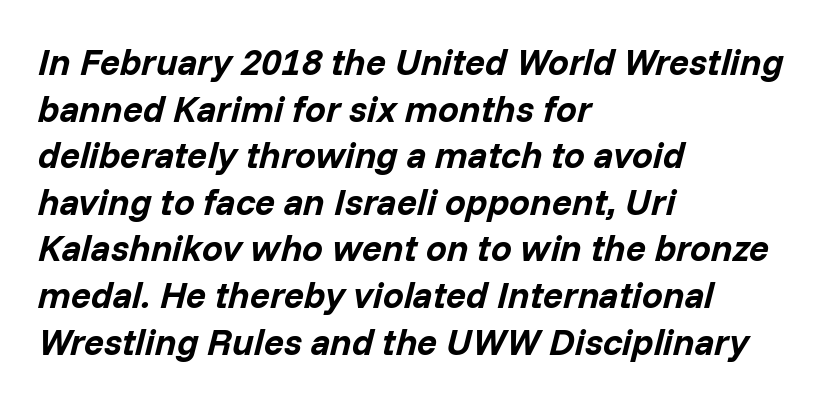
{"italic": "yes", "lean": "right", "slant_degrees": 14, "bold": "yes", "weight": "bold", "width": "normal", "stroke_contrast": "low", "x_height": "medium", "monospaced": "no", "underline": "no", "align": "left", "line_spacing": "normal", "line_spacing_ratio": 1.26, "letter_spacing": "normal", "letter_spacing_em": 0.0, "glyph_px": 37}
